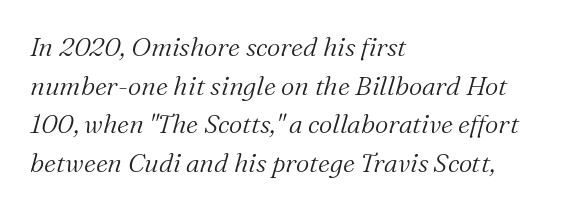
{"italic": "yes", "lean": "right", "slant_degrees": 16, "bold": "no", "underline": "no", "align": "left", "line_spacing": "normal", "line_spacing_ratio": 1.49, "letter_spacing": "normal", "letter_spacing_em": 0.0, "glyph_px": 26}
